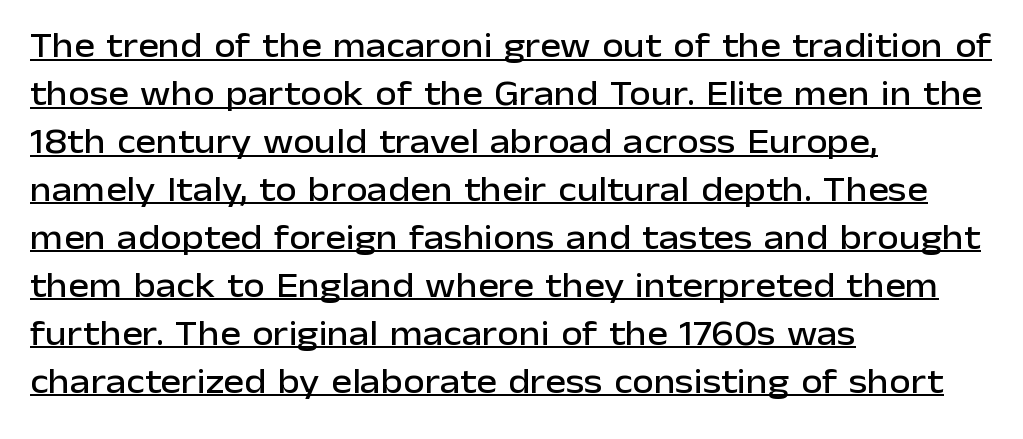
{"serif": "no", "italic": "no", "width": "normal", "stroke_contrast": "low", "x_height": "medium", "monospaced": "no", "underline": "yes", "align": "left", "line_spacing": "normal", "line_spacing_ratio": 1.37, "letter_spacing": "normal", "letter_spacing_em": 0.0, "glyph_px": 35}
